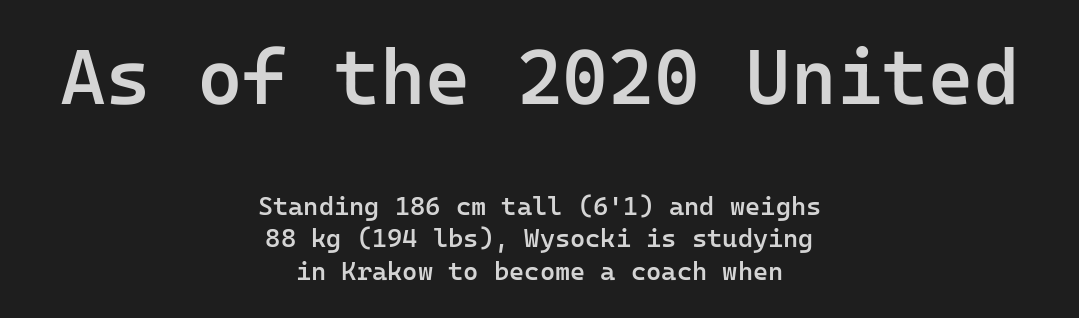
This sample uses a sans-serif face. Type size steps down from the first block to the second. These lines are rendered in a fixed-pitch font. The font's upright variant was chosen for this text.
